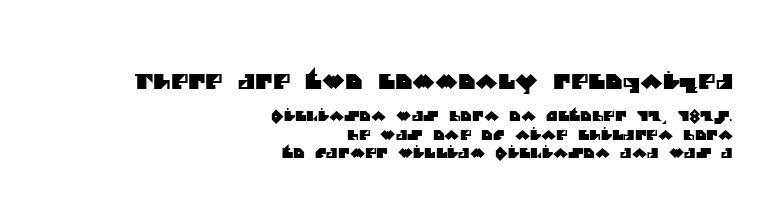
{"underline": "no", "align": "right", "line_spacing": "normal", "line_spacing_ratio": 1.34, "letter_spacing": "normal", "letter_spacing_em": 0.0, "larger_block": "first", "size_ratio": 1.5, "glyph_px": 21}
